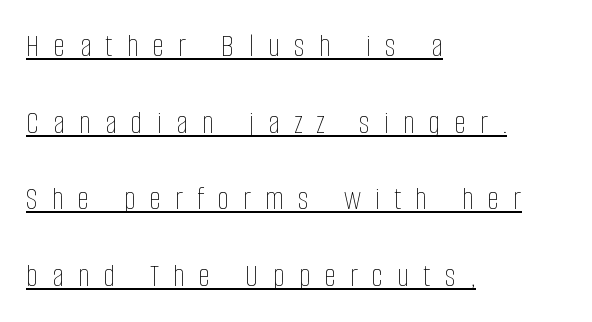
The image shows 33 px thin, condensed type, upright; set left-aligned, loose line spacing (2.32x), unusually wide letter spacing (+0.43 em), underlined; low stroke contrast and a large x-height.
